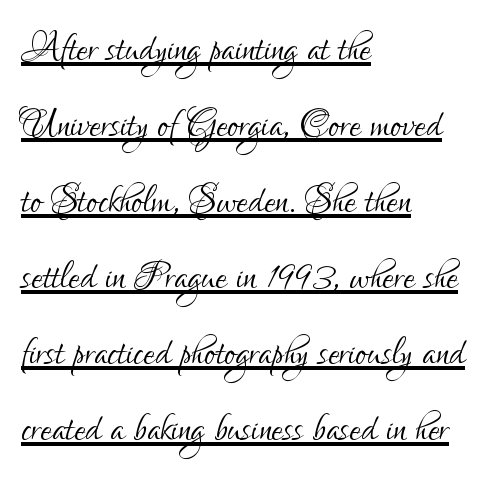
The image shows 51 px light, condensed sans-serif type; set left-aligned, normal line spacing (1.49x), normal letter spacing, underlined; low stroke contrast and a small x-height.
